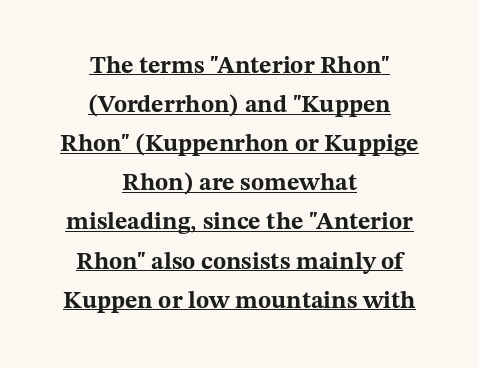
{"italic": "no", "bold": "yes", "underline": "yes", "align": "center", "line_spacing": "normal", "line_spacing_ratio": 1.63, "letter_spacing": "normal", "letter_spacing_em": 0.0, "glyph_px": 24}
